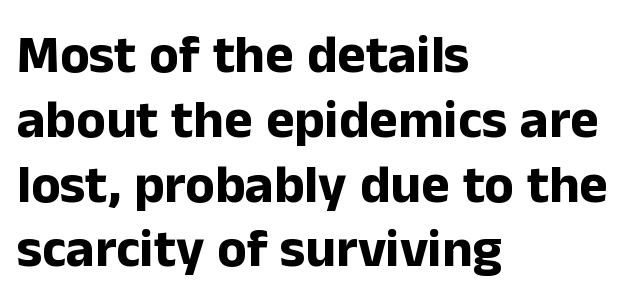
Q: Is the text bold? A: Yes.
Q: Is the text italic (slanted)? A: No, it is upright.
Q: Is the typeface a serif or a sans-serif typeface? A: Sans-serif.
Q: Is the text underlined? A: No.
Q: How is the paragraph aligned? A: Left-aligned.
Q: Is the spacing between letters normal or unusually wide? A: Normal.
Q: Width (condensed, normal, or wide)? A: Normal.
Q: Stroke contrast? A: Low.
Q: x-height? A: Medium.
Q: Monospaced? A: No.
